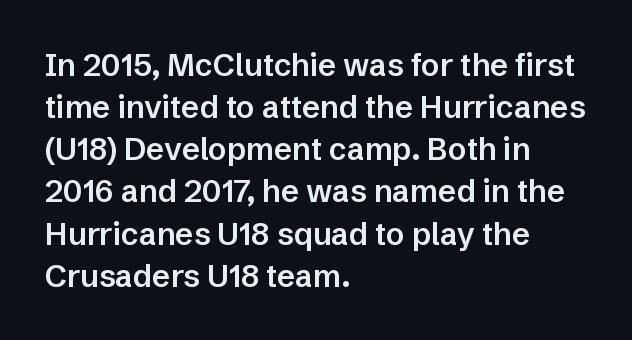
Leading: standard. The letters advance in unequal steps, a hallmark of proportional type. The sample has been set in demibold, a notch under bold. The font family rendered here belongs to the sans-serif group. Nope, not italic — everything's standing straight. Notice how the passage keeps a crisp vertical edge on the left only.
